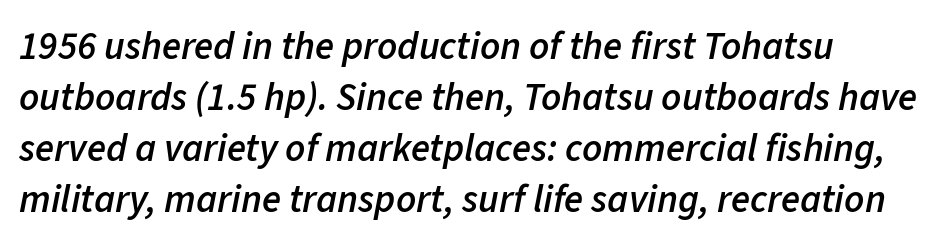
Quick note: underline off. The face used here is rendered with its standard letterfit. Italic: yes, the glyphs are oblique. Does the weight exceed regular? Yes, but only to semibold. Character widths vary here, with narrow letters taking less room than wide ones. The paragraph shown leans on its left margin.
